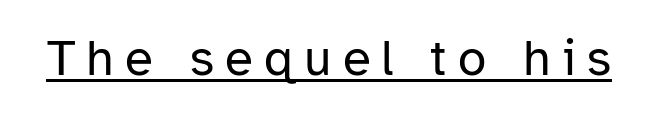
Q: Is the text bold? A: No.
Q: Is the text italic (slanted)? A: No, it is upright.
Q: Is the typeface a serif or a sans-serif typeface? A: Sans-serif.
Q: Is the text underlined? A: Yes.
Q: Is the spacing between letters normal or unusually wide? A: Unusually wide.
Q: Width (condensed, normal, or wide)? A: Normal.
Q: Stroke contrast? A: Low.
Q: x-height? A: Medium.
Q: Monospaced? A: No.
